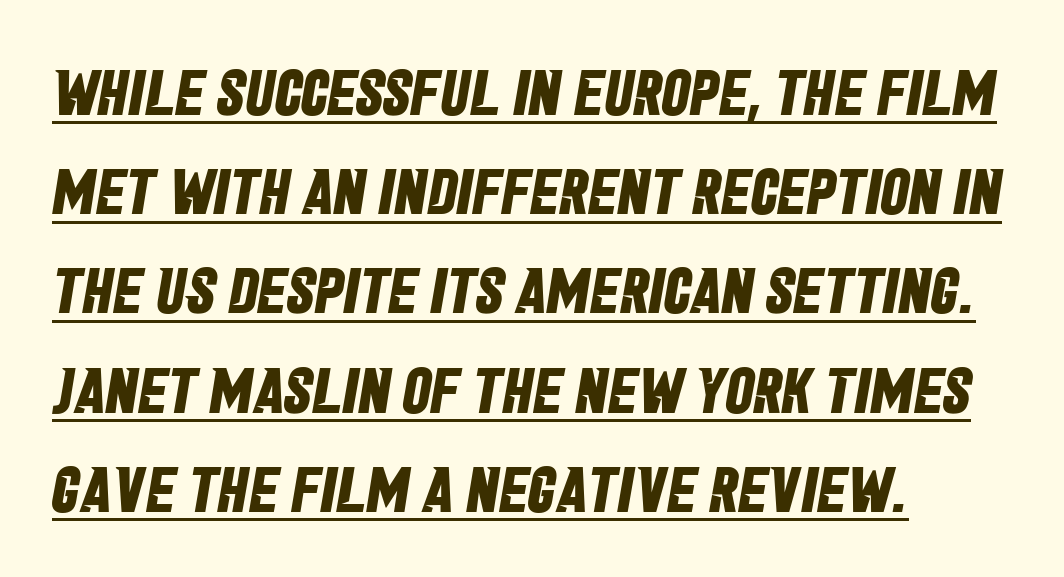
The image shows 64 px bold, condensed sans-serif type; set left-aligned, normal line spacing (1.55x), normal letter spacing, underlined; low stroke contrast and a large x-height.
